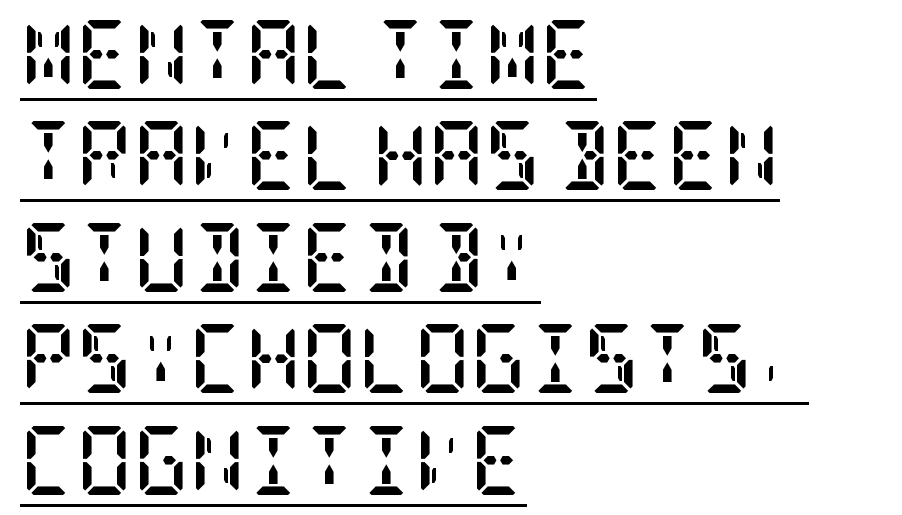
{"serif": "yes", "italic": "no", "bold": "yes", "weight": "semibold", "width": "condensed", "stroke_contrast": "low", "x_height": "large", "underline": "yes", "align": "left", "line_spacing": "normal", "line_spacing_ratio": 1.47, "letter_spacing": "normal", "letter_spacing_em": 0.0, "glyph_px": 69}
